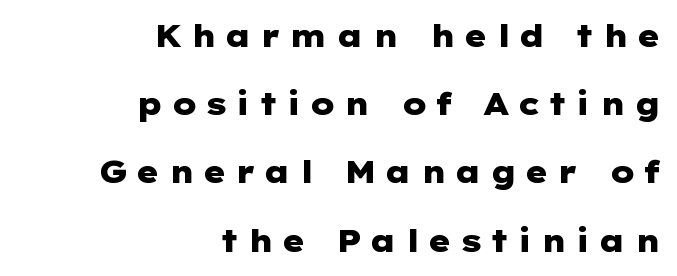
Q: Is the text bold? A: Yes.
Q: Is the text italic (slanted)? A: No, it is upright.
Q: Is the typeface a serif or a sans-serif typeface? A: Sans-serif.
Q: Is the text underlined? A: No.
Q: How is the paragraph aligned? A: Right-aligned.
Q: Is the spacing between letters normal or unusually wide? A: Unusually wide.
Q: Is the spacing between lines tight, normal or loose? A: Loose.
Q: Width (condensed, normal, or wide)? A: Wide.
Q: Stroke contrast? A: Low.
Q: x-height? A: Medium.
